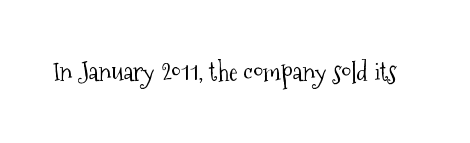
Q: Is the text bold? A: No.
Q: Is the text italic (slanted)? A: No, it is upright.
Q: Is the text underlined? A: No.
Q: Is the spacing between letters normal or unusually wide? A: Normal.
